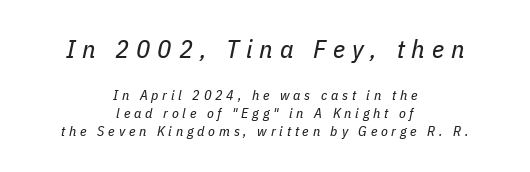
{"italic": "yes", "lean": "right", "slant_degrees": 11, "bold": "no", "underline": "no", "align": "center", "line_spacing": "normal", "line_spacing_ratio": 1.29, "letter_spacing": "wide", "letter_spacing_em": 0.27, "larger_block": "first", "size_ratio": 1.86, "glyph_px": 26}
